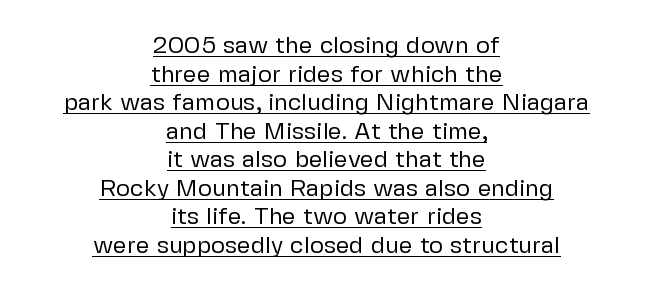
Does a line run under the words? Yes, clearly. The setting favours the middle, as headings and verse often do. Spacing between characters is what you'd get straight out of the box. This is not heavy type; no bold has been used. A typesetter would mark this as roman, not italic.
